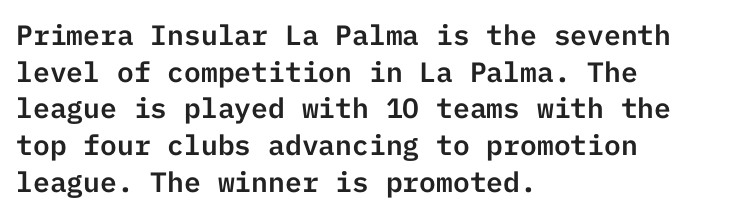
The passage shown is typeset with a sans-serif family. Glance below the letters and you will spot only blank space. Is the letter spacing exaggerated? No — it looks like the ordinary default. When letters stand straight like this, we call the style roman or upright.
